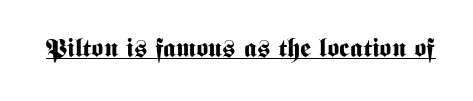
No extra tracking has been applied to these lines. Glance below the letters and you will spot a drawn line. Quick note: not italic, upright. The letters are bold, with thick, heavy strokes.
